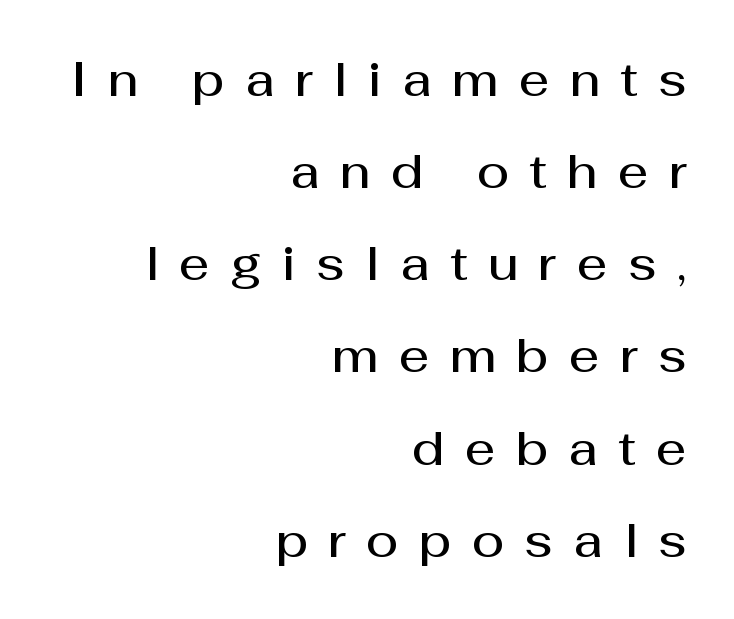
Typographically, this falls in the sans-serif category. Descenders are the only things crossing below the line. The specimen reads as upright at a glance. The face used here is proportionally spaced, like ordinary book or web type.
